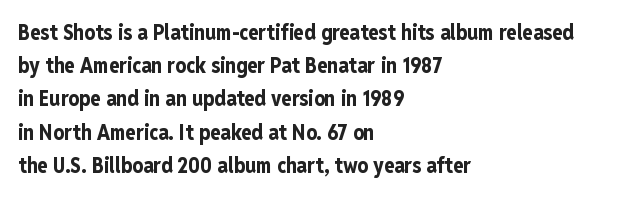
The image shows 21 px bold type, upright; set left-aligned, normal line spacing (1.58x), normal letter spacing, not underlined.
